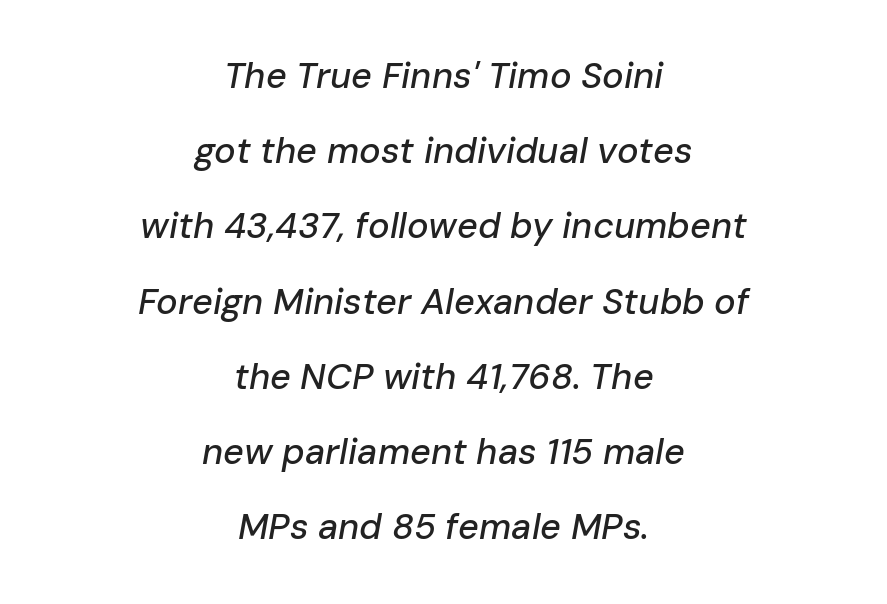
Q: Is the text italic (slanted)? A: Yes, it leans right by about 10 degrees.
Q: Is the text underlined? A: No.
Q: How is the paragraph aligned? A: Centered.
Q: Is the spacing between letters normal or unusually wide? A: Normal.
Q: Is the spacing between lines tight, normal or loose? A: Loose.
Q: Width (condensed, normal, or wide)? A: Normal.
Q: Stroke contrast? A: Low.
Q: x-height? A: Medium.
Q: Monospaced? A: No.
